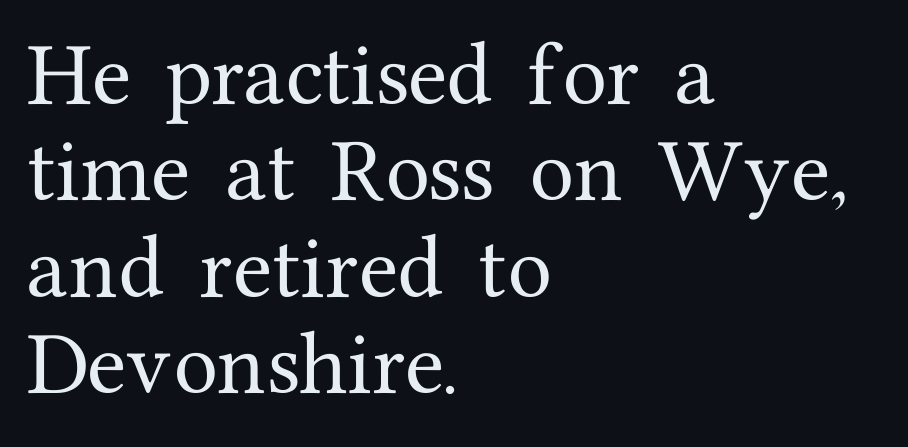
{"serif": "yes", "italic": "no", "width": "normal", "stroke_contrast": "medium", "x_height": "medium", "monospaced": "no", "underline": "no", "align": "left", "line_spacing": "normal", "line_spacing_ratio": 1.34, "letter_spacing": "normal", "letter_spacing_em": 0.0, "glyph_px": 72}
